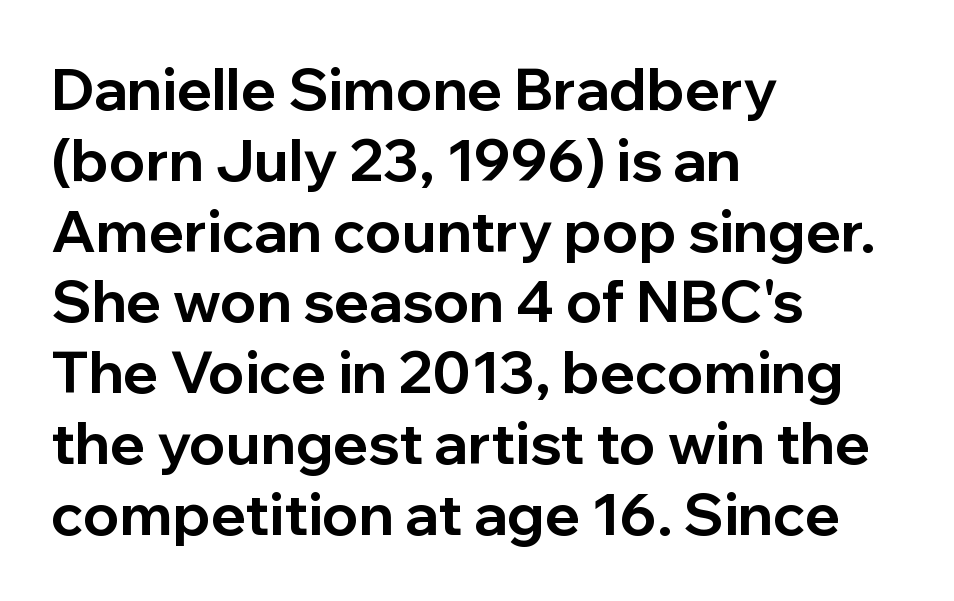
The image shows 58 px bold sans-serif type, upright; set left-aligned, line spacing 1.22x, normal letter spacing, not underlined; low stroke contrast and a medium x-height.
